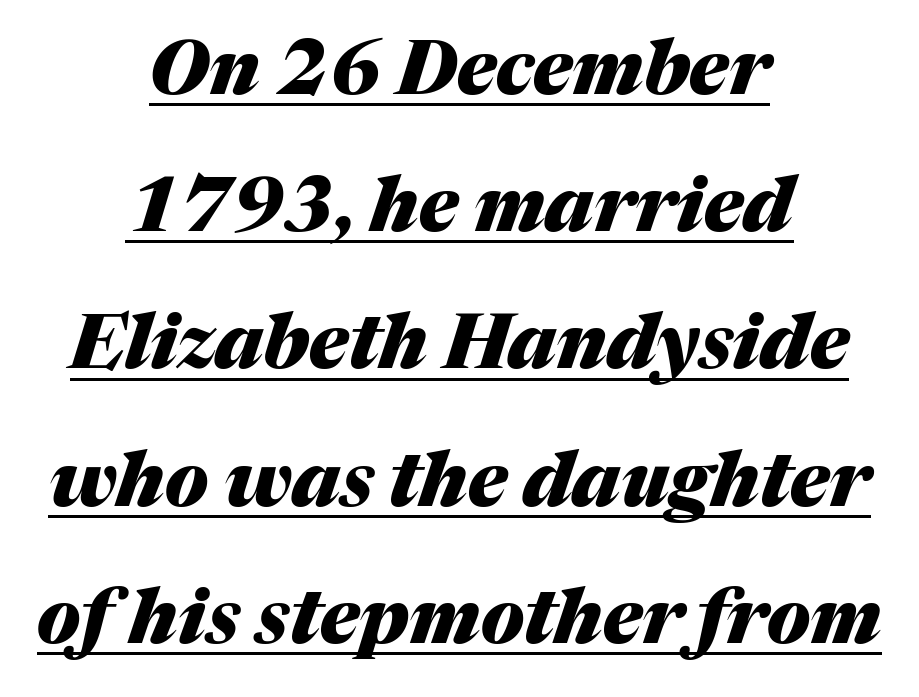
{"italic": "yes", "lean": "right", "slant_degrees": 17, "bold": "yes", "weight": "heavy", "width": "normal", "stroke_contrast": "medium", "x_height": "medium", "monospaced": "no", "underline": "yes", "align": "center", "line_spacing_ratio": 1.83, "letter_spacing": "normal", "letter_spacing_em": 0.0, "glyph_px": 75}
